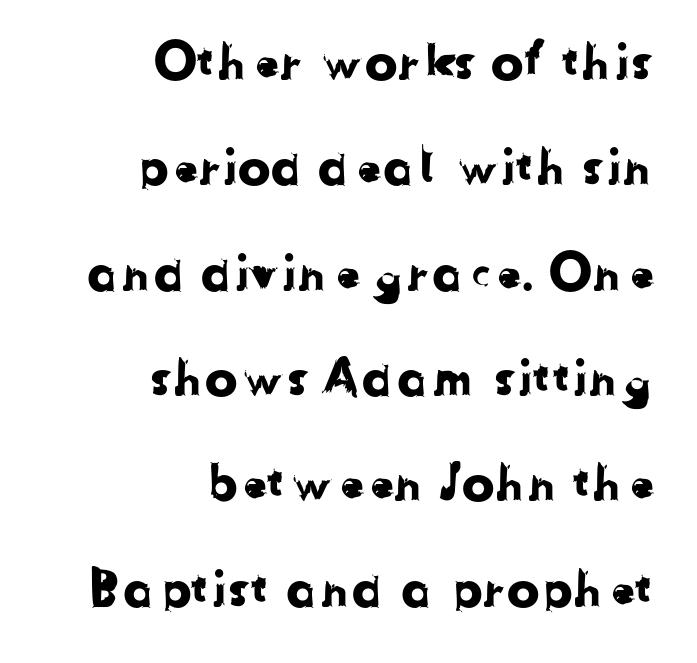
{"serif": "no", "width": "normal", "stroke_contrast": "low", "x_height": "medium", "monospaced": "no", "underline": "no", "align": "right", "line_spacing": "loose", "line_spacing_ratio": 2.15, "letter_spacing": "normal", "letter_spacing_em": 0.0, "glyph_px": 49}
